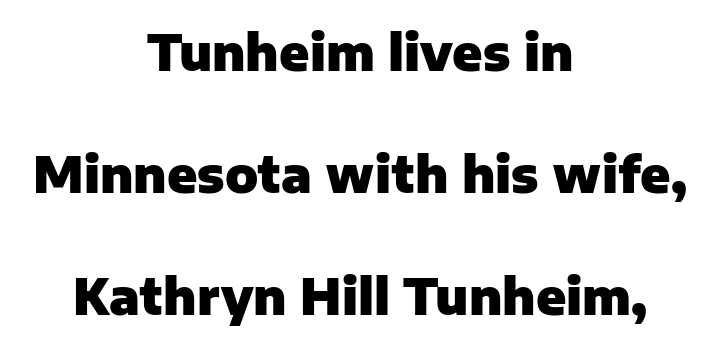
The image shows 49 px heavy sans-serif type, upright; set centered, loose line spacing (2.49x), normal letter spacing, not underlined; low stroke contrast and a medium x-height.
